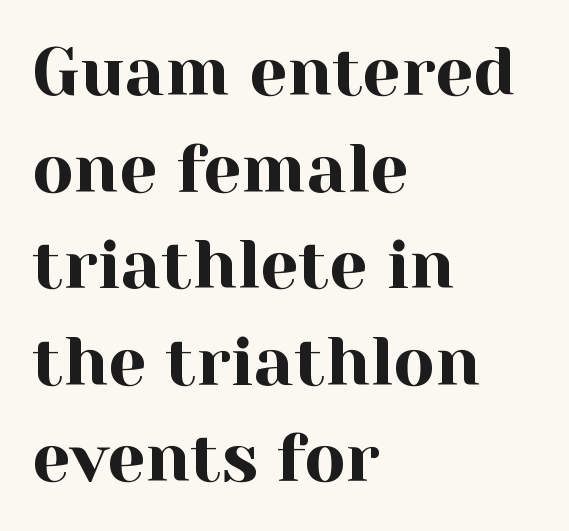
The image shows 68 px serif type, upright; set left-aligned, normal line spacing (1.42x), normal letter spacing, not underlined; a medium x-height.
